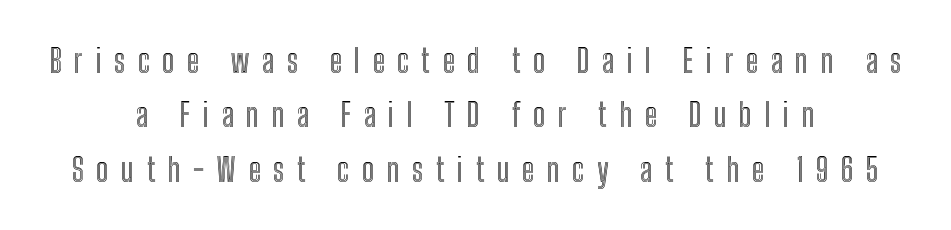
The image shows 32 px condensed type, upright; set centered, normal line spacing (1.7x), unusually wide letter spacing (+0.39 em), not underlined; a medium x-height.
